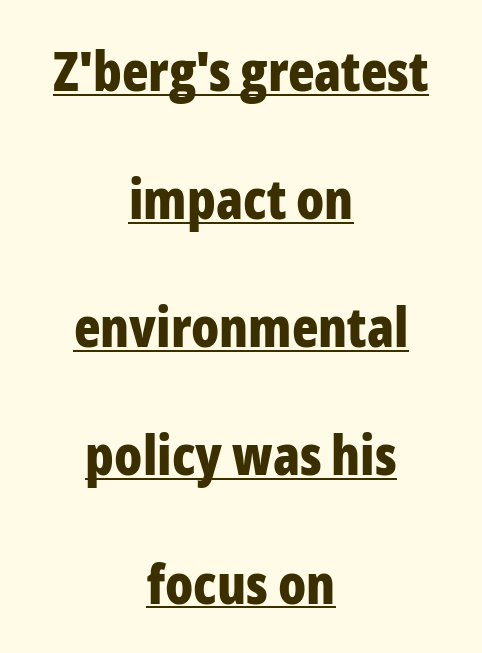
{"serif": "no", "italic": "no", "bold": "yes", "weight": "bold", "width": "condensed", "stroke_contrast": "low", "x_height": "medium", "monospaced": "no", "underline": "yes", "align": "center", "line_spacing": "loose", "line_spacing_ratio": 2.33, "letter_spacing": "normal", "letter_spacing_em": 0.0, "glyph_px": 55}
